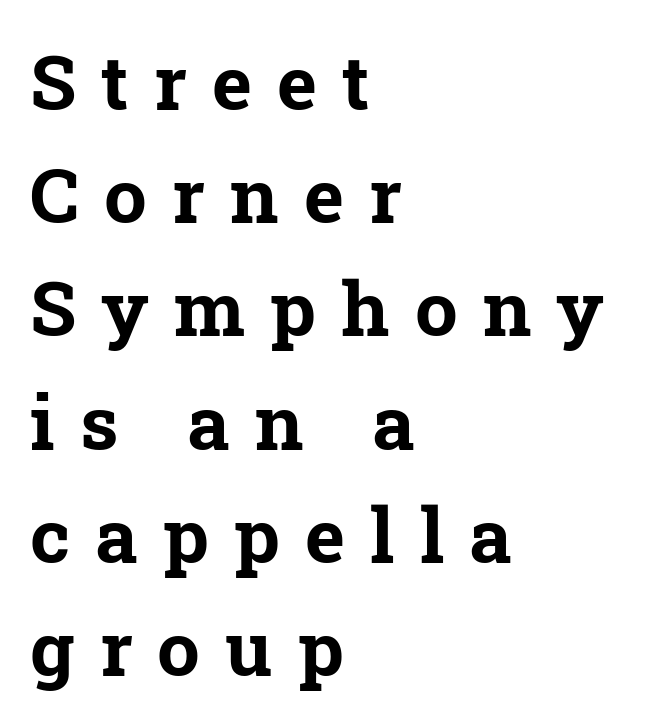
Q: Is the text bold? A: Yes.
Q: Is the typeface a serif or a sans-serif typeface? A: Serif.
Q: Is the text underlined? A: No.
Q: How is the paragraph aligned? A: Left-aligned.
Q: Is the spacing between letters normal or unusually wide? A: Unusually wide.
Q: Is the spacing between lines tight, normal or loose? A: Normal.
Q: Width (condensed, normal, or wide)? A: Normal.
Q: Stroke contrast? A: Low.
Q: x-height? A: Medium.
Q: Monospaced? A: No.
